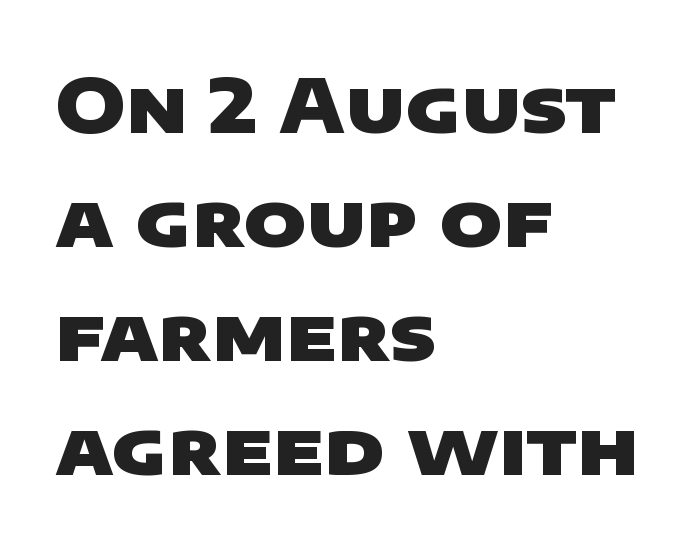
The image shows 75 px heavy, wide sans-serif type; set left-aligned, normal line spacing (1.52x), normal letter spacing, not underlined; low stroke contrast and a large x-height.
